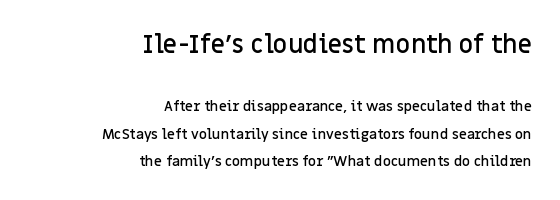
Q: Is the text bold? A: Semi-bold.
Q: Is the text italic (slanted)? A: No, it is upright.
Q: Is the text underlined? A: No.
Q: How is the paragraph aligned? A: Right-aligned.
Q: Is the spacing between letters normal or unusually wide? A: Normal.
Q: Is the spacing between lines tight, normal or loose? A: Loose.
Q: Which block of text is set in a larger size, the first (top) or the second (bottom)? A: The first (top) one.
